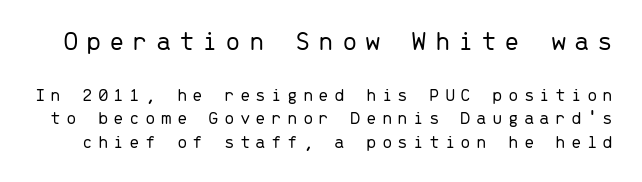
Q: Is the text bold? A: No.
Q: Is the text italic (slanted)? A: No, it is upright.
Q: Is the typeface a serif or a sans-serif typeface? A: Sans-serif.
Q: Is the text underlined? A: No.
Q: Is the spacing between letters normal or unusually wide? A: Unusually wide.
Q: Which block of text is set in a larger size, the first (top) or the second (bottom)? A: The first (top) one.
Q: Width (condensed, normal, or wide)? A: Normal.
Q: Stroke contrast? A: Low.
Q: x-height? A: Medium.
Q: Monospaced? A: Yes.
